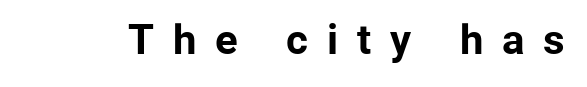
Q: Is the text bold? A: Yes.
Q: Is the text italic (slanted)? A: No, it is upright.
Q: Is the typeface a serif or a sans-serif typeface? A: Sans-serif.
Q: Is the text underlined? A: No.
Q: Is the spacing between letters normal or unusually wide? A: Unusually wide.
Q: Width (condensed, normal, or wide)? A: Normal.
Q: Stroke contrast? A: Low.
Q: x-height? A: Medium.
Q: Monospaced? A: No.
